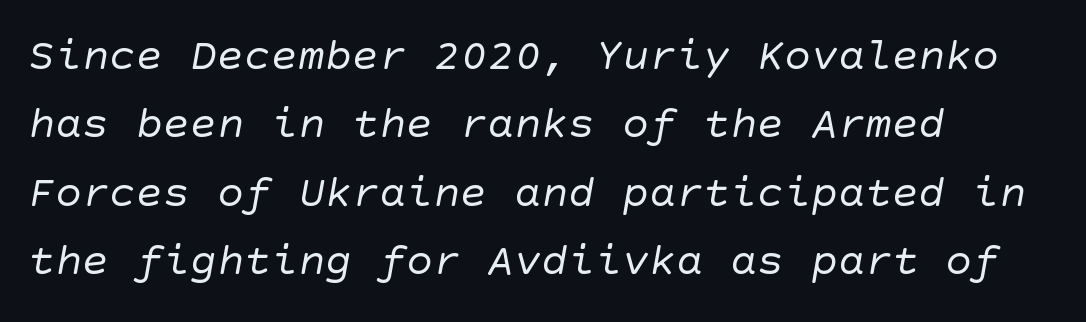
The image shows 45 px regular-weight sans-serif type; set left-aligned, normal line spacing (1.52x), normal letter spacing, not underlined; low stroke contrast and a large x-height.
